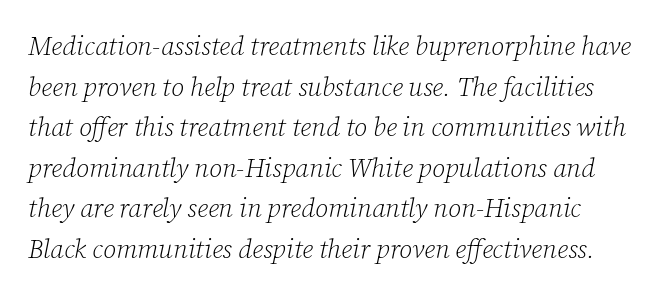
Line spacing here is normal. Caption: face not bold, strokes unweighted. The horizontal fit of the characters is conventional and even. You can tell it's italic because the verticals aren't actually vertical. Glance below the letters and you will spot only blank space.
